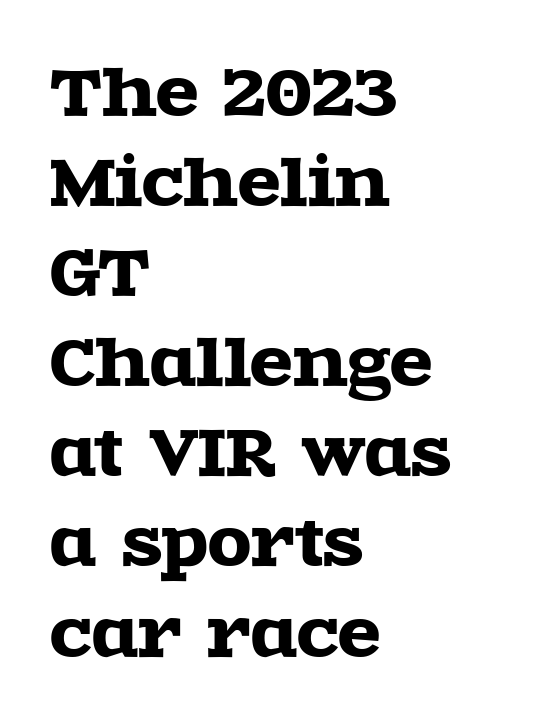
In terms of letterspacing, this is plain default setting. If you measured baseline to baseline, you'd find a middling distance. Compared with a centered layout, this one pins lines to the left instead. Rule under the text: the space is simply empty. Is this a fixed-width face? No — the glyphs have proportional, varying widths. The text was rendered using a seriffed face with decorative stroke endings.
